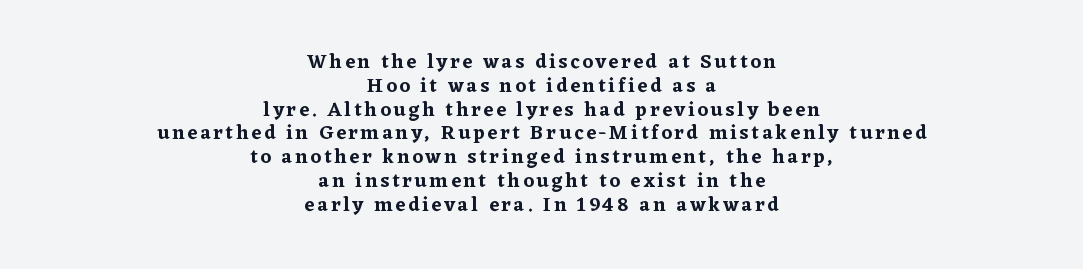
Q: Is the text italic (slanted)? A: No, it is upright.
Q: Is the text underlined? A: No.
Q: How is the paragraph aligned? A: Centered.
